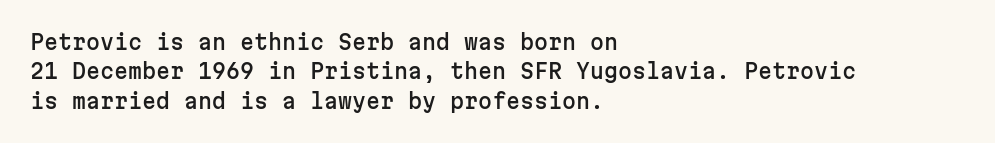
Q: Is the text italic (slanted)? A: No, it is upright.
Q: Is the text underlined? A: No.
Q: How is the paragraph aligned? A: Left-aligned.
Q: Is the spacing between letters normal or unusually wide? A: Normal.
Q: Is the spacing between lines tight, normal or loose? A: Normal.
